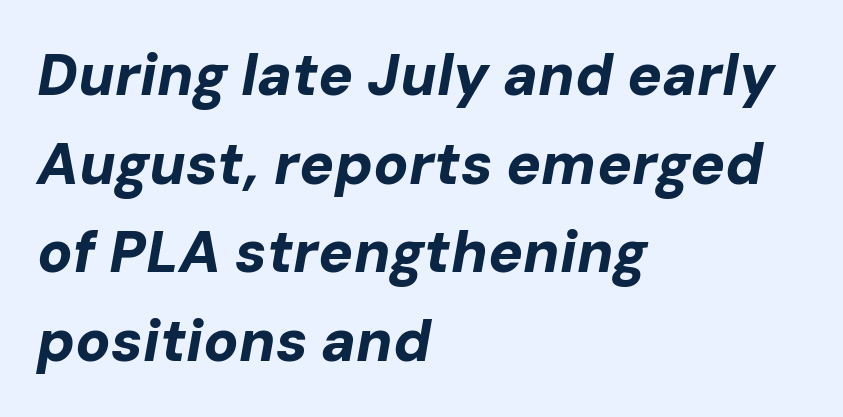
Spacing verdict: proportional, widths tailored to each character. Rows of type keep a routine distance in the vertical direction. This rendering features lettering with no underline. Teacher's note: observe the even left margin — that is flush-left alignment.
